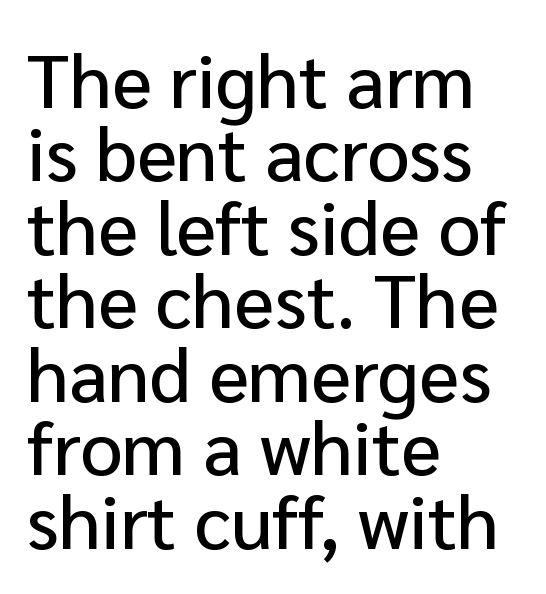
Q: Is the text italic (slanted)? A: No, it is upright.
Q: Is the typeface a serif or a sans-serif typeface? A: Sans-serif.
Q: Is the text underlined? A: No.
Q: How is the paragraph aligned? A: Left-aligned.
Q: Is the spacing between letters normal or unusually wide? A: Normal.
Q: Is the spacing between lines tight, normal or loose? A: Tight.
Q: Width (condensed, normal, or wide)? A: Normal.
Q: Stroke contrast? A: Low.
Q: x-height? A: Medium.
Q: Monospaced? A: No.
